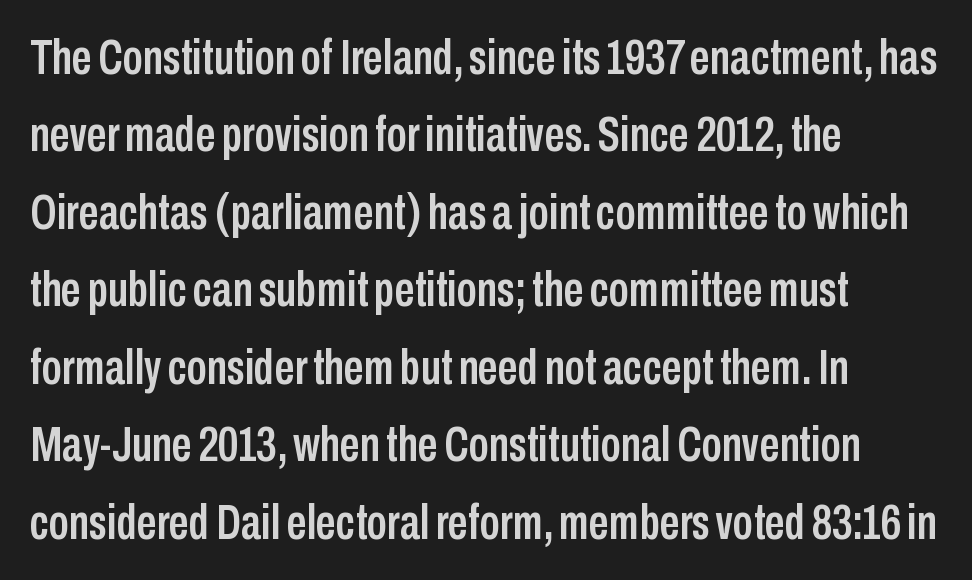
Notice how descenders clear the ascenders below comfortably — that's standard leading. Visually the block forms a straight wall on the left and a jagged coastline on the right. Character widths vary here, with narrow letters taking less room than wide ones. Descenders hang freely into open space. Default kerning and tracking; the words read as compact shapes. The glyphs in this specimen are sans serif.
